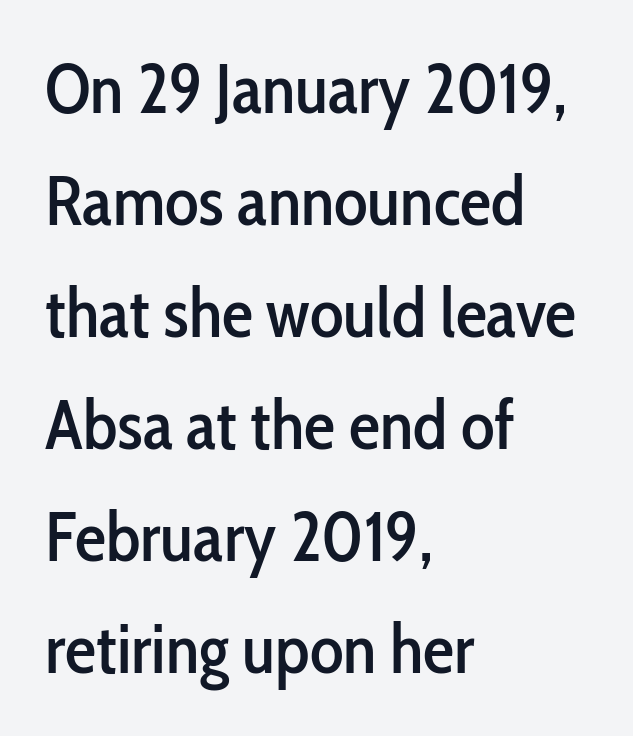
Leading matches the norm, producing a regular column. How are the letters spaced? Ordinarily, with no added tracking. These lines are rendered in a variable-pitch font. Honestly, there is no underline to notice here at all. The typography opts for an upright posture over an oblique one.
